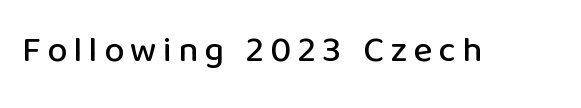
Looks like regular typesetting: each glyph gets only the width it needs. No word sits above an underline. The typography opts for an upright posture over an oblique one. To sum up the face: it is a sans, with no serifs.
